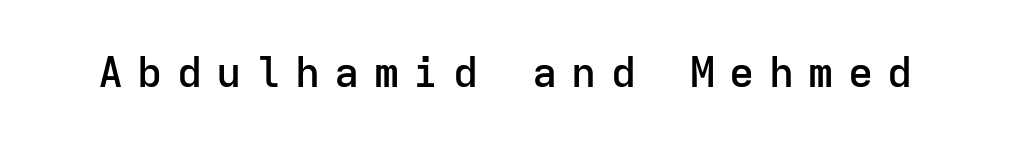
Q: Is the text bold? A: Semi-bold.
Q: Is the text italic (slanted)? A: No, it is upright.
Q: Is the typeface a serif or a sans-serif typeface? A: Sans-serif.
Q: Is the text underlined? A: No.
Q: Is the spacing between letters normal or unusually wide? A: Unusually wide.
Q: Width (condensed, normal, or wide)? A: Normal.
Q: Stroke contrast? A: Low.
Q: x-height? A: Medium.
Q: Monospaced? A: Yes.
